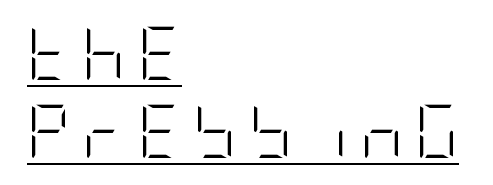
The image shows 53 px light, condensed sans-serif type, upright; set left-aligned, normal line spacing (1.47x), unusually wide letter spacing (+0.23 em), underlined; low stroke contrast and a large x-height.
